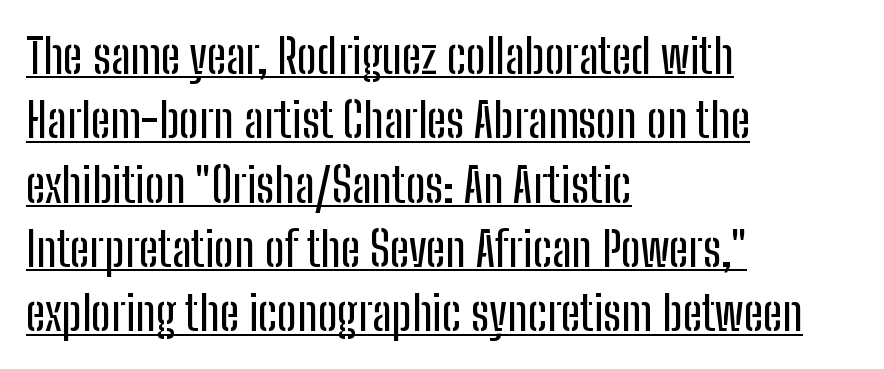
{"serif": "no", "italic": "no", "width": "condensed", "stroke_contrast": "low", "x_height": "medium", "monospaced": "no", "underline": "yes", "align": "left", "line_spacing": "normal", "line_spacing_ratio": 1.34, "letter_spacing": "normal", "letter_spacing_em": 0.0, "glyph_px": 48}
